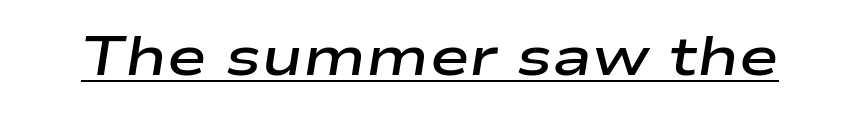
{"italic": "yes", "lean": "right", "slant_degrees": 9, "bold": "semi", "weight": "semibold", "width": "wide", "stroke_contrast": "low", "x_height": "medium", "monospaced": "no", "underline": "yes", "letter_spacing": "normal", "letter_spacing_em": 0.0, "glyph_px": 54}
